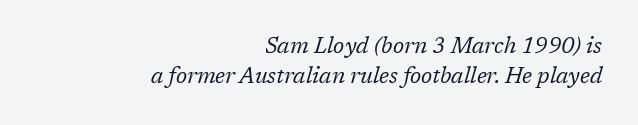
The image shows 22 px text type, italic (leaning right); set right-aligned, normal line spacing (1.36x), normal letter spacing, not underlined.
